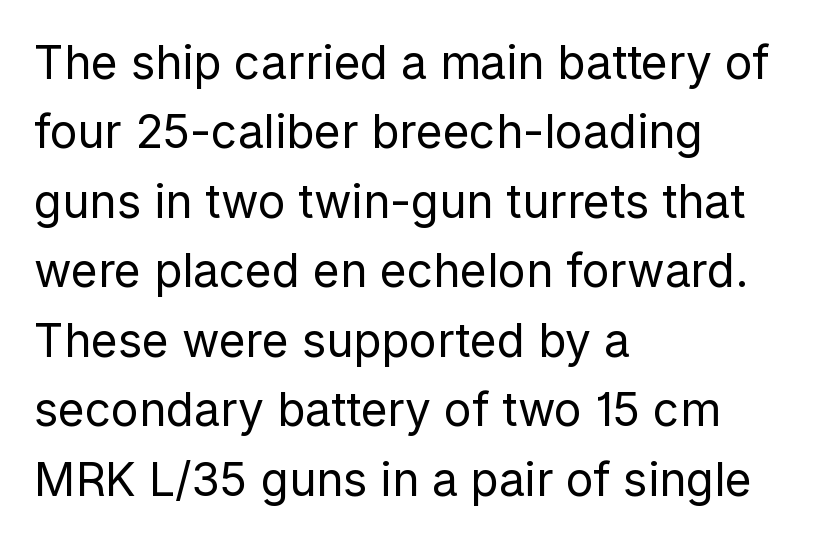
Q: Is the text bold? A: No.
Q: Is the text italic (slanted)? A: No, it is upright.
Q: Is the typeface a serif or a sans-serif typeface? A: Sans-serif.
Q: Is the text underlined? A: No.
Q: How is the paragraph aligned? A: Left-aligned.
Q: Is the spacing between letters normal or unusually wide? A: Normal.
Q: Is the spacing between lines tight, normal or loose? A: Normal.
Q: Width (condensed, normal, or wide)? A: Normal.
Q: Stroke contrast? A: Low.
Q: x-height? A: Medium.
Q: Monospaced? A: No.
